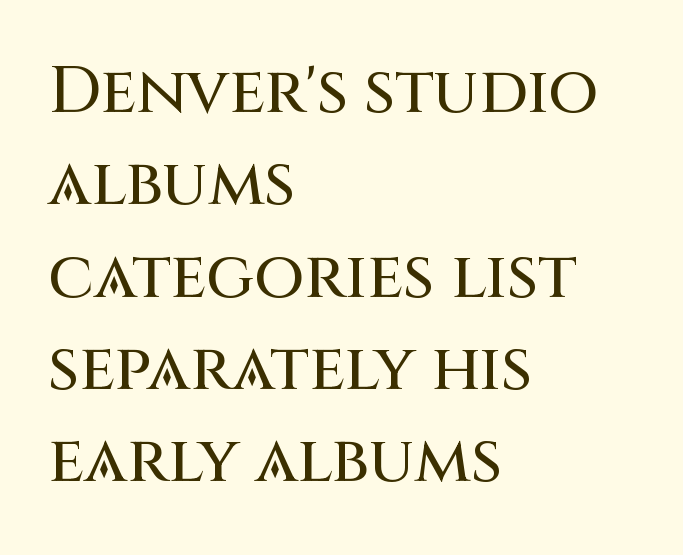
Q: Is the text italic (slanted)? A: No, it is upright.
Q: Is the typeface a serif or a sans-serif typeface? A: Sans-serif.
Q: Is the text underlined? A: No.
Q: How is the paragraph aligned? A: Left-aligned.
Q: Is the spacing between letters normal or unusually wide? A: Normal.
Q: Is the spacing between lines tight, normal or loose? A: Normal.
Q: Width (condensed, normal, or wide)? A: Normal.
Q: Stroke contrast? A: Medium.
Q: x-height? A: Large.
Q: Monospaced? A: No.
